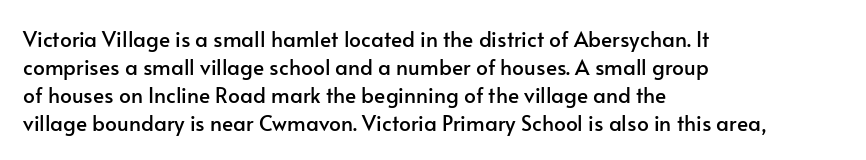
The image shows 21 px text type, upright; set left-aligned, normal line spacing (1.33x), normal letter spacing, not underlined.
